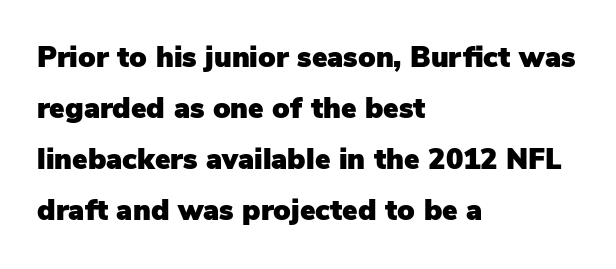
{"serif": "no", "italic": "no", "width": "normal", "stroke_contrast": "low", "x_height": "medium", "monospaced": "no", "underline": "no", "align": "left", "line_spacing_ratio": 1.76, "letter_spacing": "normal", "letter_spacing_em": 0.0, "glyph_px": 29}
